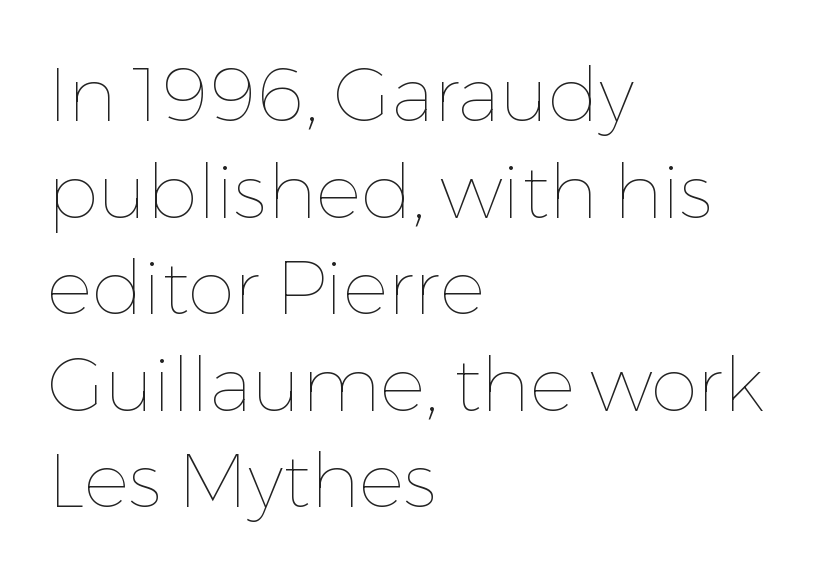
Q: Is the text bold? A: No.
Q: Is the text italic (slanted)? A: No, it is upright.
Q: Is the text underlined? A: No.
Q: How is the paragraph aligned? A: Left-aligned.
Q: Is the spacing between letters normal or unusually wide? A: Normal.
Q: Is the spacing between lines tight, normal or loose? A: Normal.
Q: Width (condensed, normal, or wide)? A: Normal.
Q: Stroke contrast? A: Low.
Q: x-height? A: Medium.
Q: Monospaced? A: No.
